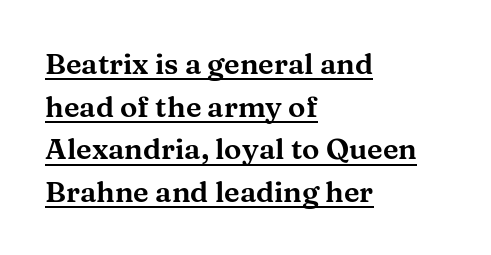
The image shows 29 px wide serif type, upright; set left-aligned, normal line spacing (1.47x), normal letter spacing, underlined; medium stroke contrast and a medium x-height.
